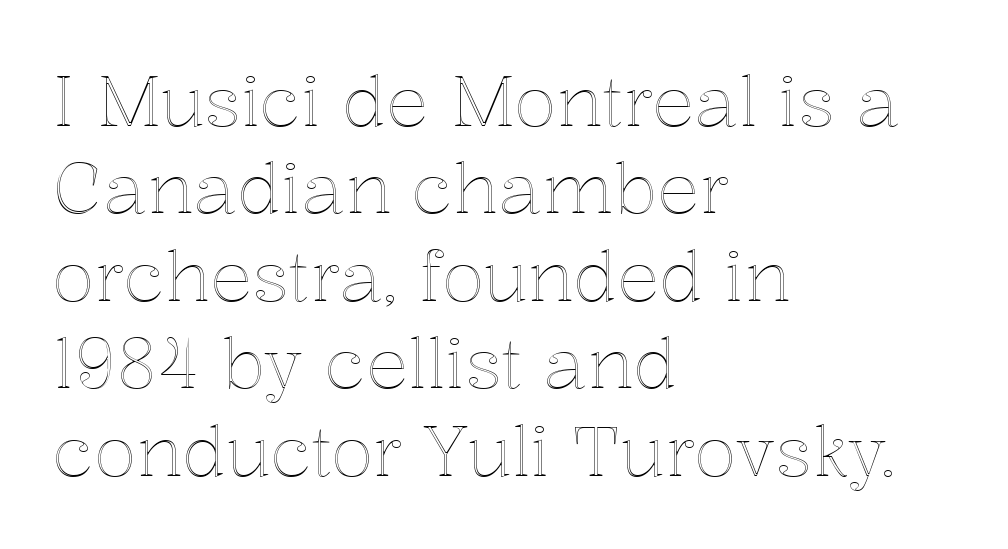
Q: Is the text italic (slanted)? A: No, it is upright.
Q: Is the text underlined? A: No.
Q: How is the paragraph aligned? A: Left-aligned.
Q: Is the spacing between letters normal or unusually wide? A: Normal.
Q: Is the spacing between lines tight, normal or loose? A: Normal.
Q: Width (condensed, normal, or wide)? A: Normal.
Q: x-height? A: Medium.
Q: Monospaced? A: No.
